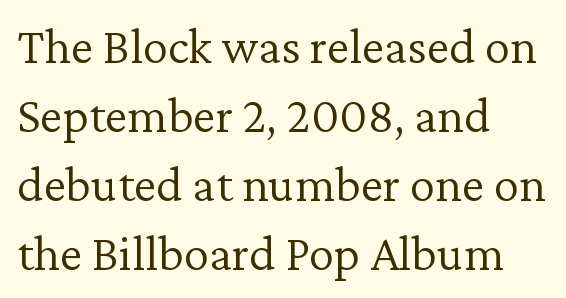
Q: Is the text bold? A: No.
Q: Is the text italic (slanted)? A: No, it is upright.
Q: Is the typeface a serif or a sans-serif typeface? A: Serif.
Q: Is the text underlined? A: No.
Q: How is the paragraph aligned? A: Left-aligned.
Q: Is the spacing between letters normal or unusually wide? A: Normal.
Q: Is the spacing between lines tight, normal or loose? A: Normal.
Q: Width (condensed, normal, or wide)? A: Normal.
Q: Stroke contrast? A: Low.
Q: x-height? A: Medium.
Q: Monospaced? A: No.
